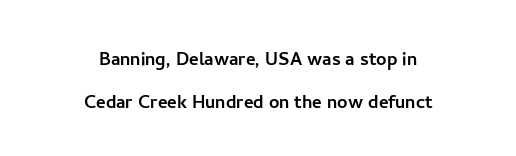
Upright lettering throughout. The words here are not underlined. You could call the tracking neutral — neither tight nor loose. These lines stack symmetrically, like a column narrowing and widening about its center.
